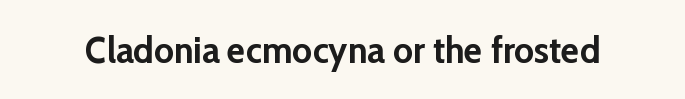
The face used here has the dense, thick strokes of a bold. Serifs: no, the terminals of the letterforms are clean. No extra tracking has been applied to these lines. The area under the type is left untouched.
